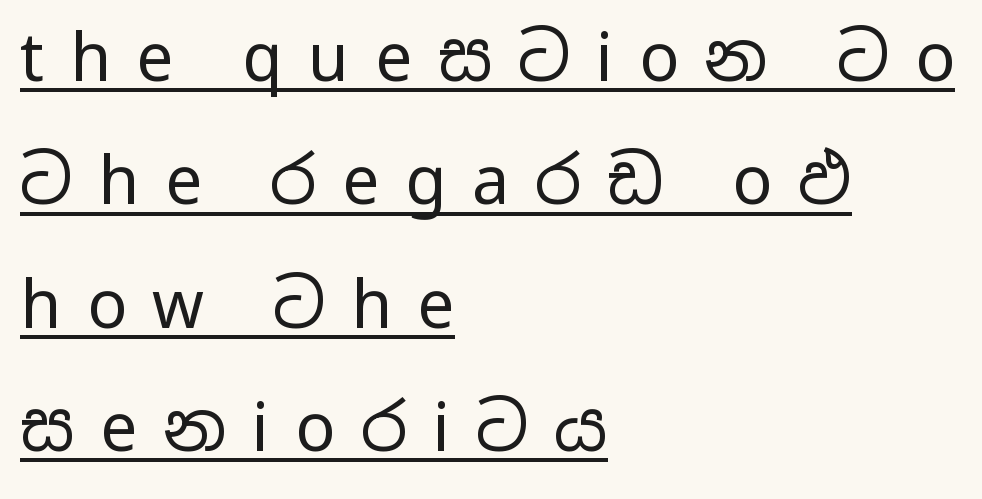
Q: Is the text bold? A: No.
Q: Is the text italic (slanted)? A: No, it is upright.
Q: Is the typeface a serif or a sans-serif typeface? A: Sans-serif.
Q: Is the text underlined? A: Yes.
Q: How is the paragraph aligned? A: Left-aligned.
Q: Is the spacing between letters normal or unusually wide? A: Unusually wide.
Q: Width (condensed, normal, or wide)? A: Wide.
Q: Stroke contrast? A: Low.
Q: x-height? A: Medium.
Q: Monospaced? A: No.
